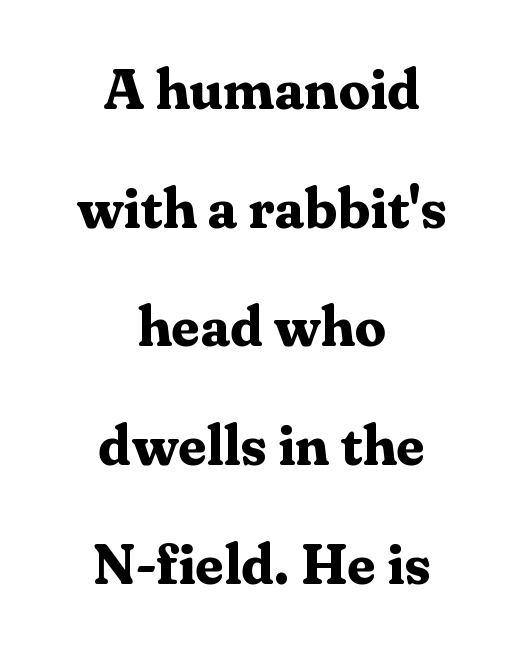
Q: Is the text bold? A: Yes.
Q: Is the text italic (slanted)? A: No, it is upright.
Q: Is the typeface a serif or a sans-serif typeface? A: Serif.
Q: Is the text underlined? A: No.
Q: How is the paragraph aligned? A: Centered.
Q: Is the spacing between letters normal or unusually wide? A: Normal.
Q: Is the spacing between lines tight, normal or loose? A: Loose.
Q: Width (condensed, normal, or wide)? A: Normal.
Q: Stroke contrast? A: Medium.
Q: x-height? A: Medium.
Q: Monospaced? A: No.
